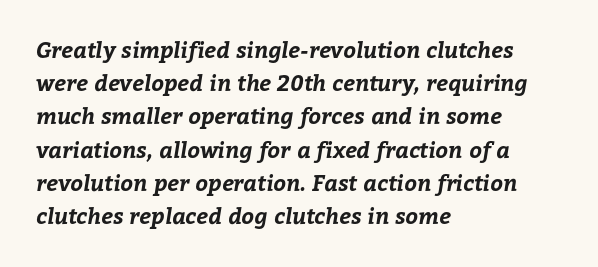
Q: Is the text bold? A: Yes.
Q: Is the text underlined? A: No.
Q: How is the paragraph aligned? A: Left-aligned.
Q: Is the spacing between letters normal or unusually wide? A: Normal.
Q: Is the spacing between lines tight, normal or loose? A: Normal.
